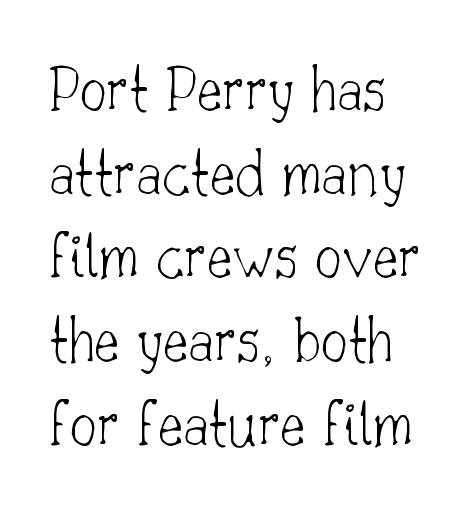
Q: Is the text bold? A: No.
Q: Is the text italic (slanted)? A: No, it is upright.
Q: Is the typeface a serif or a sans-serif typeface? A: Serif.
Q: Is the text underlined? A: No.
Q: How is the paragraph aligned? A: Left-aligned.
Q: Is the spacing between letters normal or unusually wide? A: Normal.
Q: Width (condensed, normal, or wide)? A: Normal.
Q: Stroke contrast? A: Low.
Q: x-height? A: Small.
Q: Monospaced? A: No.
